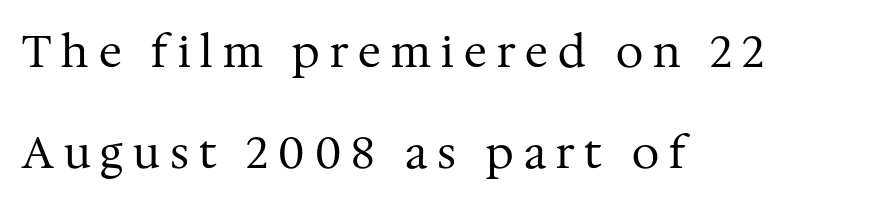
The image shows 44 px regular-weight serif type, upright; set left-aligned, loose line spacing (2.3x), unusually wide letter spacing (+0.23 em), not underlined; medium stroke contrast and a medium x-height.
